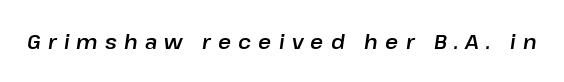
This sample uses expanded letter spacing, leaving extra air between glyphs. Tall strokes in this sample are angled rather than plumb. Beneath every word, the page is bare.
